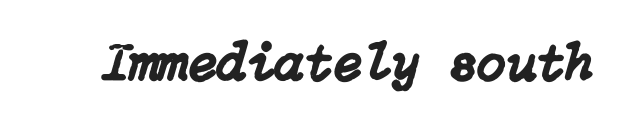
Quick note: underline off. Does the lettering tilt? It does — this is italic. The rendering keeps characters at their native spacing.
